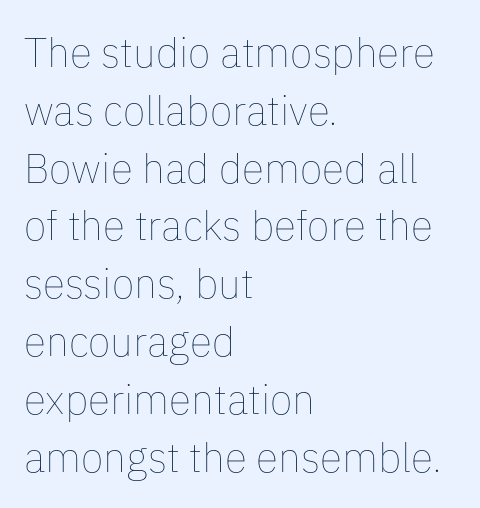
{"italic": "no", "bold": "no", "weight": "thin", "width": "normal", "stroke_contrast": "low", "x_height": "medium", "monospaced": "no", "underline": "no", "align": "left", "line_spacing": "normal", "line_spacing_ratio": 1.41, "letter_spacing": "normal", "letter_spacing_em": 0.0, "glyph_px": 41}
